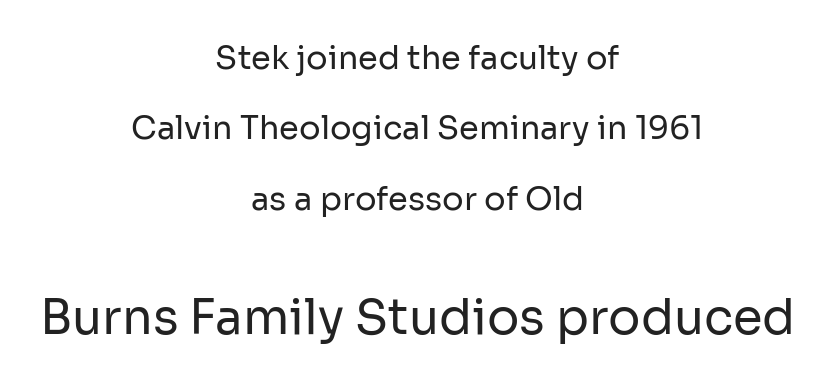
{"serif": "no", "italic": "no", "bold": "no", "weight": "regular", "width": "normal", "stroke_contrast": "low", "x_height": "medium", "monospaced": "no", "underline": "no", "align": "center", "line_spacing": "loose", "line_spacing_ratio": 2.2, "letter_spacing": "normal", "letter_spacing_em": 0.0, "larger_block": "second", "size_ratio": 1.5, "glyph_px": 48}
